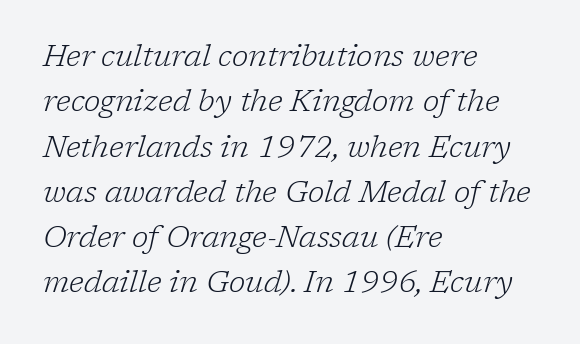
{"serif": "yes", "italic": "yes", "lean": "right", "slant_degrees": 17, "bold": "no", "weight": "light", "width": "normal", "stroke_contrast": "low", "x_height": "medium", "monospaced": "no", "underline": "no", "align": "left", "line_spacing": "normal", "line_spacing_ratio": 1.51, "letter_spacing": "normal", "letter_spacing_em": 0.0, "glyph_px": 30}
